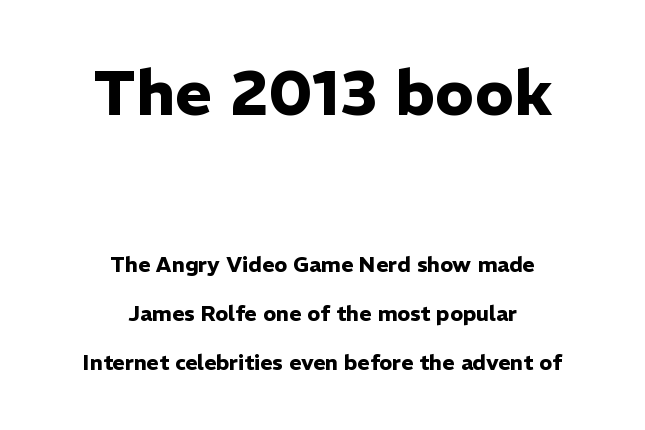
{"serif": "no", "italic": "no", "bold": "yes", "weight": "heavy", "width": "normal", "stroke_contrast": "low", "x_height": "medium", "monospaced": "no", "underline": "no", "align": "center", "line_spacing": "loose", "line_spacing_ratio": 2.34, "letter_spacing": "normal", "letter_spacing_em": 0.0, "larger_block": "first", "size_ratio": 3.0, "glyph_px": 63}
